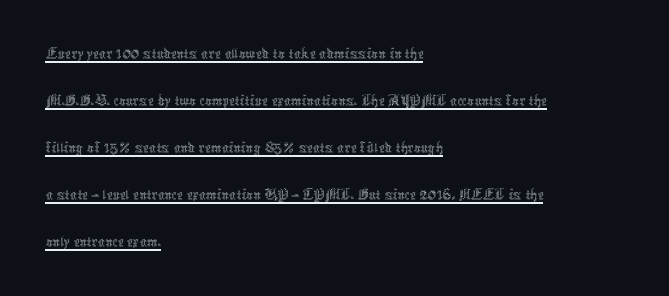
Q: Is the text bold? A: No.
Q: Is the text italic (slanted)? A: No, it is upright.
Q: Is the text underlined? A: Yes.
Q: How is the paragraph aligned? A: Left-aligned.
Q: Is the spacing between letters normal or unusually wide? A: Normal.
Q: Is the spacing between lines tight, normal or loose? A: Normal.
Q: Width (condensed, normal, or wide)? A: Condensed.
Q: x-height? A: Medium.
Q: Monospaced? A: No.
